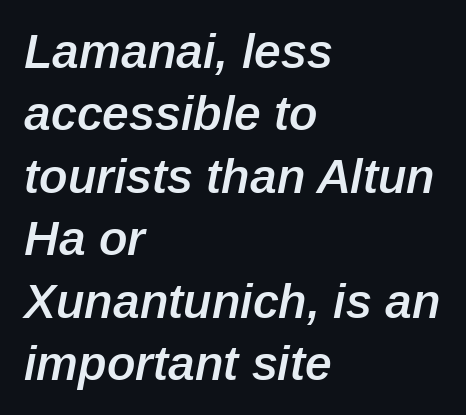
The face used here is proportionally spaced, like ordinary book or web type. The letters are slanted; this is an italic face. The block of text has a typical density, with ordinary space between rows. Typeset ragged right — the left edge is the straight one.
